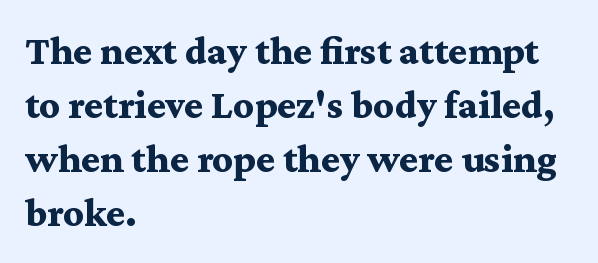
Q: Is the text bold? A: Yes.
Q: Is the text italic (slanted)? A: No, it is upright.
Q: Is the typeface a serif or a sans-serif typeface? A: Serif.
Q: Is the text underlined? A: No.
Q: How is the paragraph aligned? A: Left-aligned.
Q: Is the spacing between letters normal or unusually wide? A: Normal.
Q: Is the spacing between lines tight, normal or loose? A: Normal.
Q: Width (condensed, normal, or wide)? A: Wide.
Q: Stroke contrast? A: Medium.
Q: x-height? A: Medium.
Q: Monospaced? A: No.
